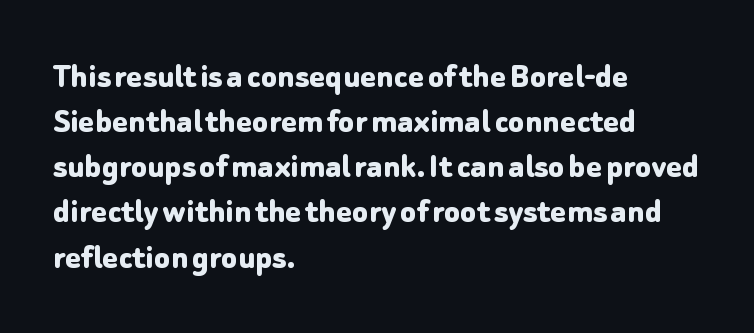
The image shows 37 px bold sans-serif type, upright; set left-aligned, line spacing 1.22x, normal letter spacing, not underlined; low stroke contrast and a medium x-height.
